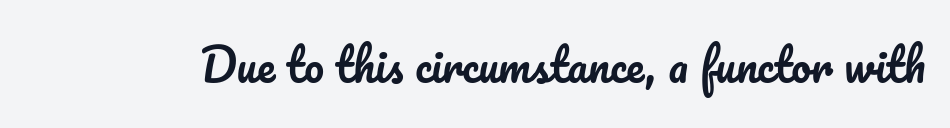
{"width": "normal", "stroke_contrast": "low", "x_height": "small", "monospaced": "no", "underline": "no", "letter_spacing": "normal", "letter_spacing_em": 0.0, "glyph_px": 44}
